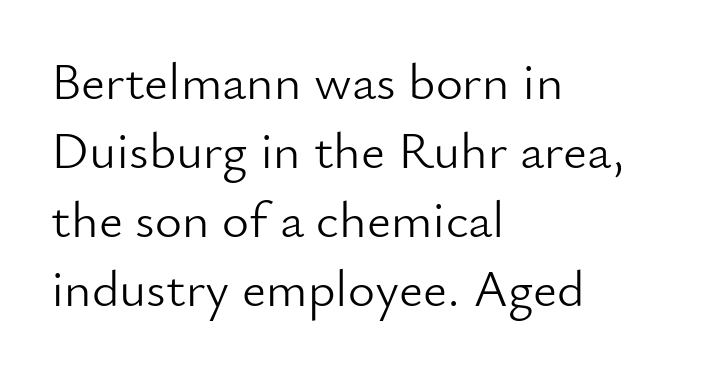
Summary of weight: not heavy and not bold. Line beginnings align vertically; line endings do not. Does the lettering tilt? It doesn't — this is upright. This rendering employs a face without finishing strokes, i.e., a sans-serif.
